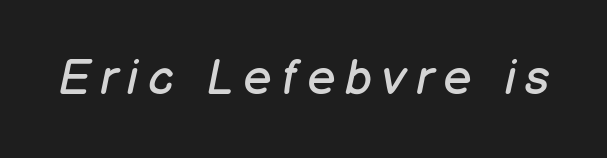
{"italic": "yes", "lean": "right", "slant_degrees": 12, "bold": "no", "weight": "regular", "width": "normal", "stroke_contrast": "low", "x_height": "medium", "monospaced": "no", "underline": "no", "letter_spacing": "wide", "letter_spacing_em": 0.2, "glyph_px": 49}
